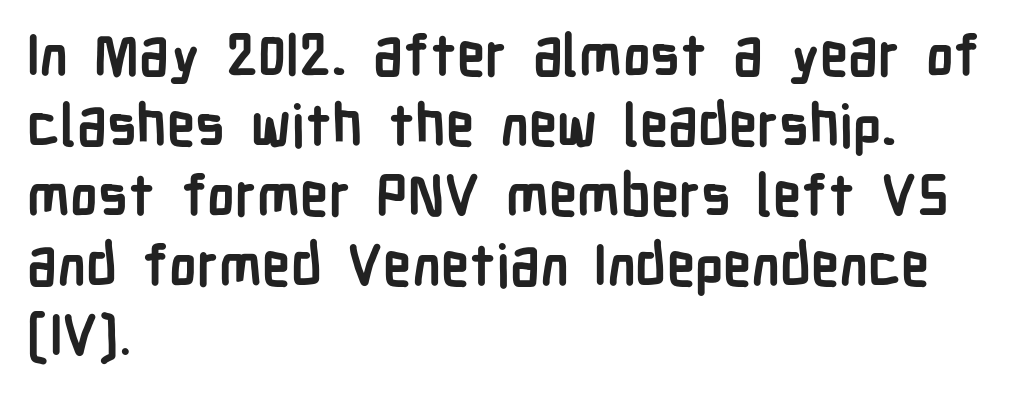
Q: Is the text bold? A: Yes.
Q: Is the text italic (slanted)? A: No, it is upright.
Q: Is the typeface a serif or a sans-serif typeface? A: Sans-serif.
Q: Is the text underlined? A: No.
Q: How is the paragraph aligned? A: Left-aligned.
Q: Is the spacing between letters normal or unusually wide? A: Normal.
Q: Width (condensed, normal, or wide)? A: Condensed.
Q: Stroke contrast? A: Low.
Q: x-height? A: Medium.
Q: Monospaced? A: No.
